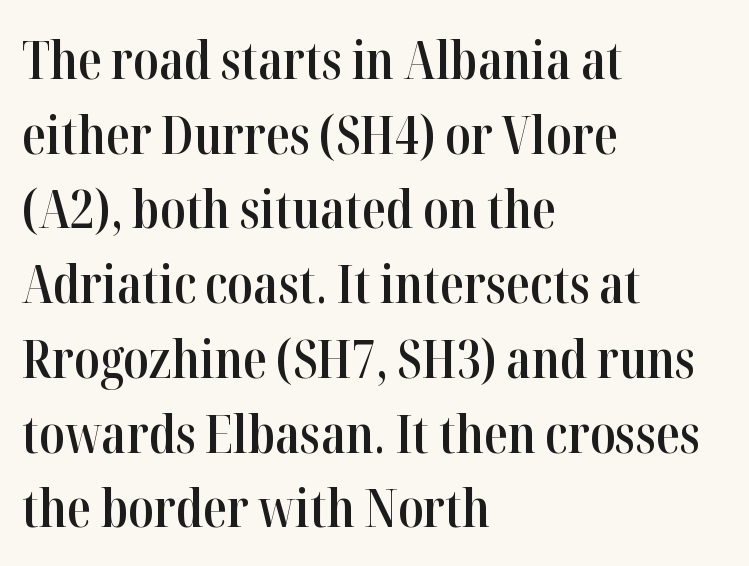
{"serif": "yes", "italic": "no", "bold": "semi", "weight": "semibold", "width": "condensed", "stroke_contrast": "high", "x_height": "medium", "monospaced": "no", "underline": "no", "align": "left", "line_spacing": "normal", "line_spacing_ratio": 1.41, "letter_spacing": "normal", "letter_spacing_em": 0.0, "glyph_px": 53}
